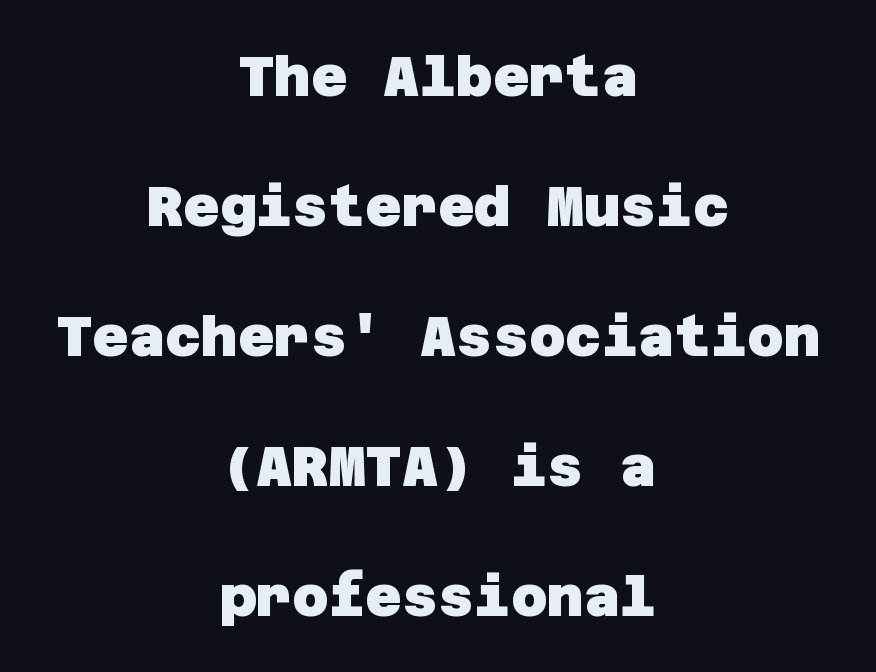
Q: Is the text bold? A: Yes.
Q: Is the typeface a serif or a sans-serif typeface? A: Sans-serif.
Q: Is the text underlined? A: No.
Q: How is the paragraph aligned? A: Centered.
Q: Is the spacing between letters normal or unusually wide? A: Normal.
Q: Is the spacing between lines tight, normal or loose? A: Loose.
Q: Width (condensed, normal, or wide)? A: Normal.
Q: Stroke contrast? A: Low.
Q: x-height? A: Large.
